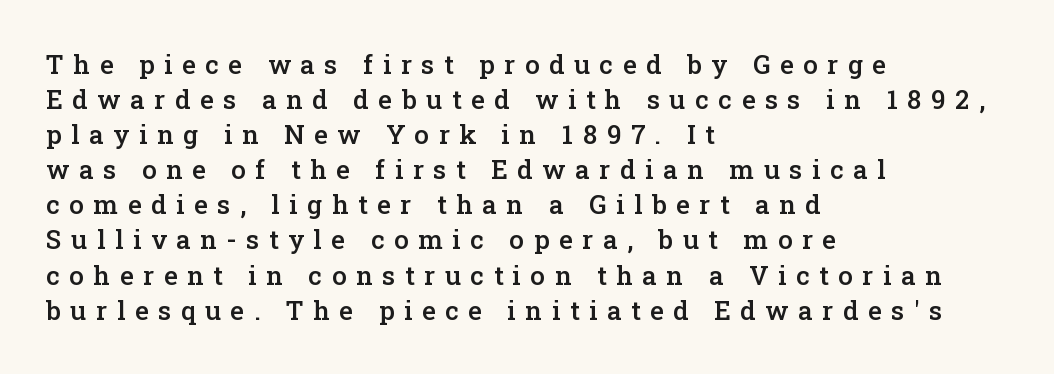
The image shows 26 px text type, upright; set left-aligned, normal line spacing (1.35x), unusually wide letter spacing (+0.37 em), not underlined.
